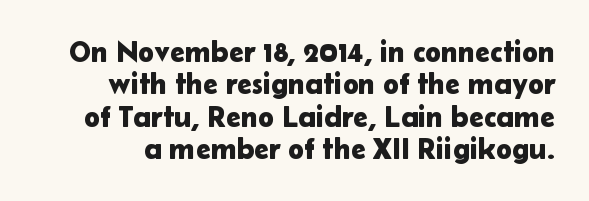
Q: Is the text italic (slanted)? A: No, it is upright.
Q: Is the typeface a serif or a sans-serif typeface? A: Sans-serif.
Q: Is the text underlined? A: No.
Q: Is the spacing between letters normal or unusually wide? A: Normal.
Q: Is the spacing between lines tight, normal or loose? A: Tight.
Q: Width (condensed, normal, or wide)? A: Normal.
Q: Stroke contrast? A: Low.
Q: x-height? A: Medium.
Q: Monospaced? A: No.
